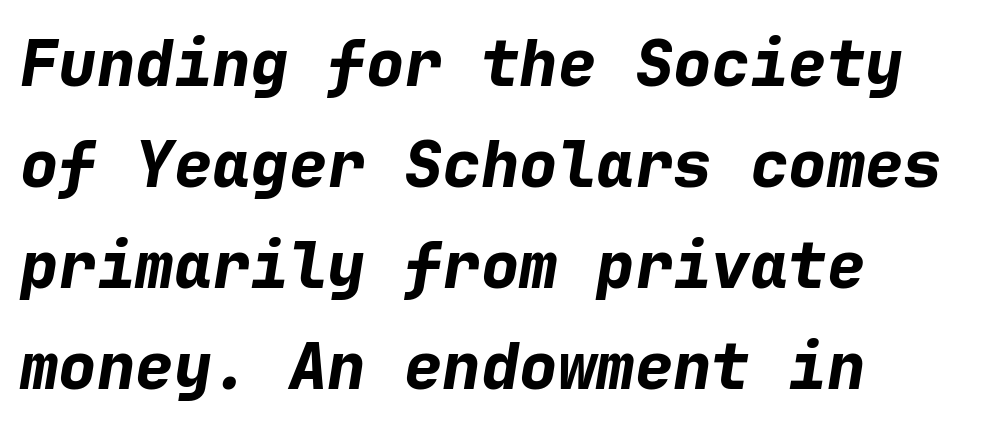
{"italic": "yes", "lean": "right", "slant_degrees": 9, "bold": "yes", "weight": "bold", "width": "normal", "stroke_contrast": "low", "x_height": "medium", "monospaced": "yes", "underline": "no", "align": "left", "line_spacing": "normal", "line_spacing_ratio": 1.58, "letter_spacing": "normal", "letter_spacing_em": 0.0, "glyph_px": 64}
